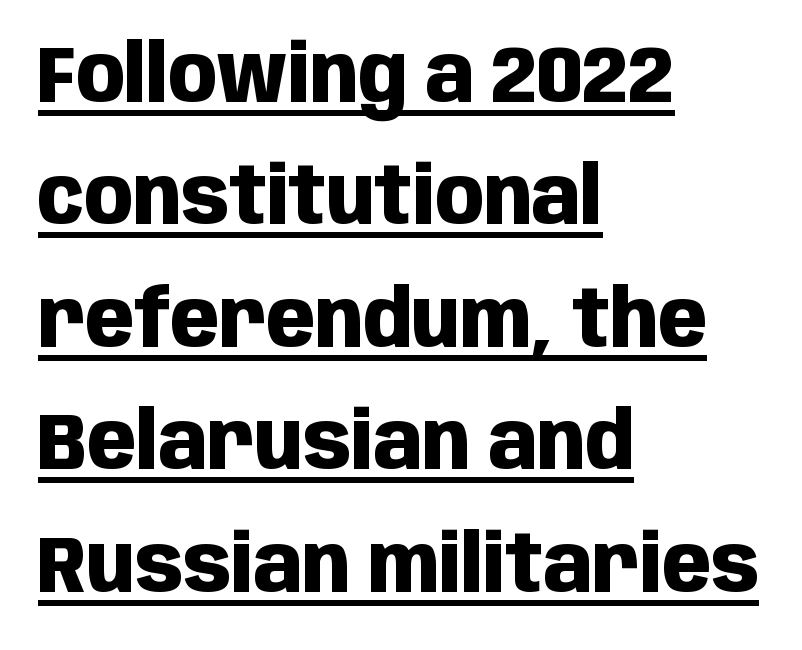
{"serif": "no", "italic": "no", "bold": "yes", "weight": "heavy", "width": "condensed", "stroke_contrast": "low", "x_height": "large", "monospaced": "no", "underline": "yes", "align": "left", "line_spacing": "normal", "line_spacing_ratio": 1.53, "letter_spacing": "normal", "letter_spacing_em": 0.0, "glyph_px": 80}
